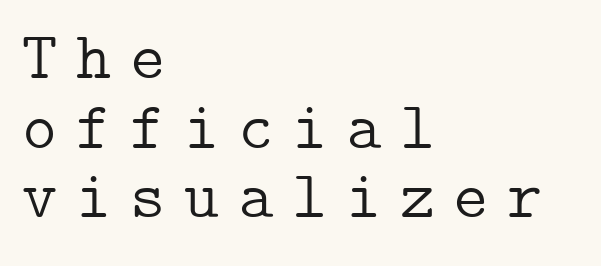
Line spacing here is tight. Left-aligned paragraph, ragged on the right. The tracking jumps out immediately: characters are airy and widely separated. Each letter's strokes conclude with small projecting serifs. Heaviness? Minimal to ordinary, like unemphasized prose.
